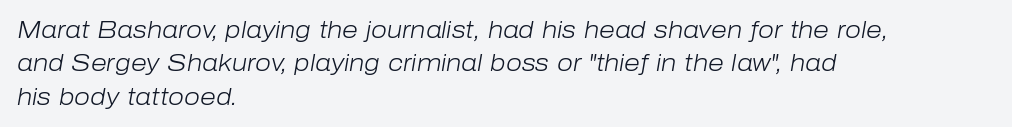
{"italic": "yes", "lean": "right", "slant_degrees": 10, "bold": "no", "underline": "no", "align": "left", "line_spacing": "normal", "line_spacing_ratio": 1.45, "letter_spacing": "normal", "letter_spacing_em": 0.0, "glyph_px": 23}
